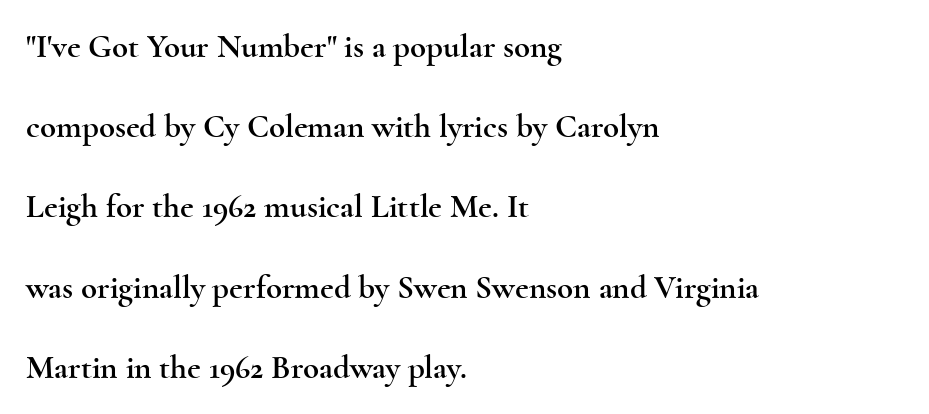
Q: Is the text italic (slanted)? A: No, it is upright.
Q: Is the typeface a serif or a sans-serif typeface? A: Serif.
Q: Is the text underlined? A: No.
Q: How is the paragraph aligned? A: Left-aligned.
Q: Is the spacing between letters normal or unusually wide? A: Normal.
Q: Is the spacing between lines tight, normal or loose? A: Loose.
Q: Width (condensed, normal, or wide)? A: Wide.
Q: x-height? A: Small.
Q: Monospaced? A: No.
